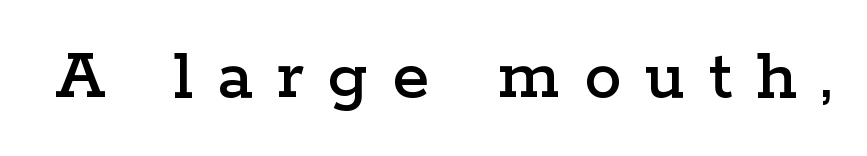
The image shows 75 px wide serif type, upright; set unusually wide letter spacing (+0.32 em), not underlined; low stroke contrast and a medium x-height.
